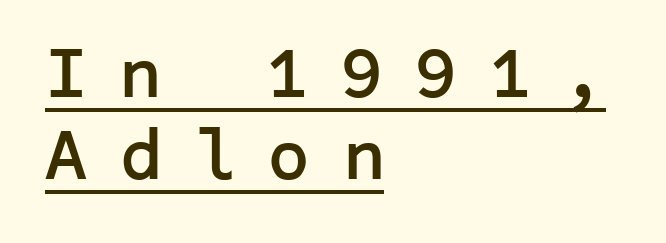
The image shows 72 px semibold sans-serif type, upright; set left-aligned, tight line spacing (1.14x), unusually wide letter spacing (+0.46 em), underlined; low stroke contrast and a medium x-height.
